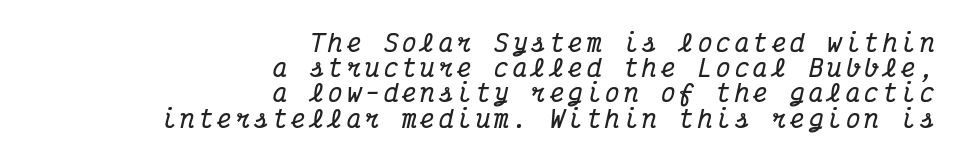
{"italic": "yes", "lean": "right", "slant_degrees": 12, "bold": "yes", "underline": "no", "align": "right", "line_spacing": "tight", "line_spacing_ratio": 1.05, "glyph_px": 24}
